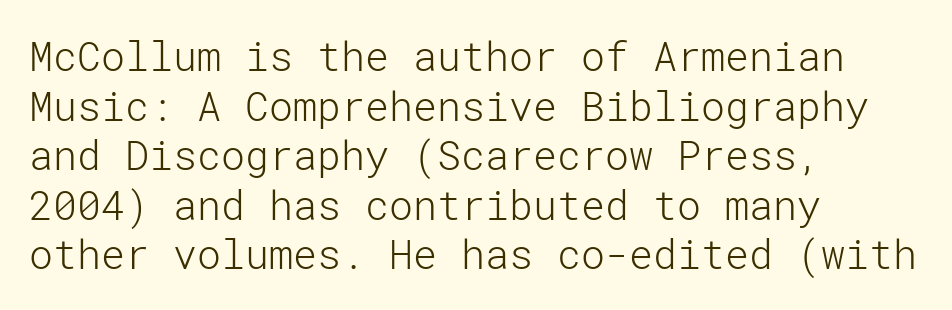
{"serif": "no", "italic": "no", "bold": "no", "weight": "light", "width": "normal", "stroke_contrast": "low", "x_height": "medium", "underline": "no", "align": "left", "line_spacing_ratio": 1.24, "letter_spacing": "normal", "letter_spacing_em": 0.0, "glyph_px": 40}
